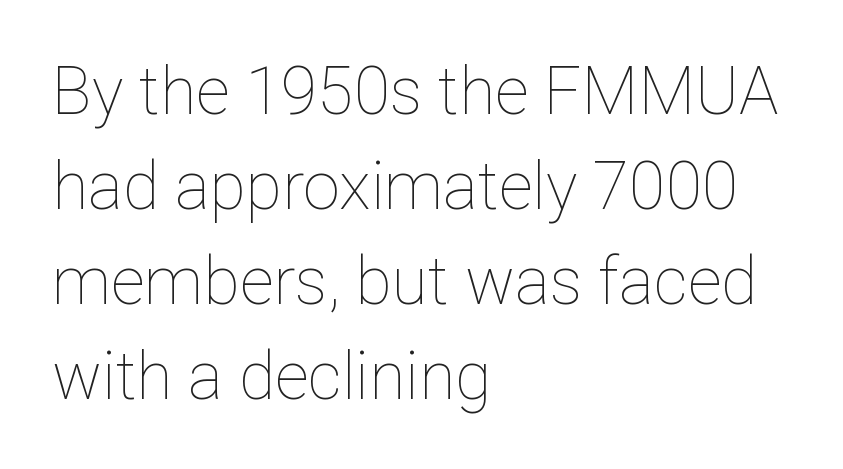
The tracking reads as untouched default to a designer's eye. Compared with a typical body face, this is equally light or lighter still. Has an underline been added? It has not. You could not count columns in this text — the font is proportionally spaced. Quick note: interline space is typical.
